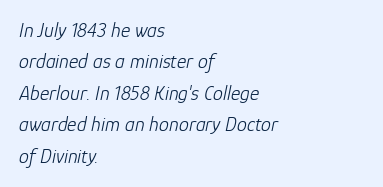
Q: Is the text bold? A: No.
Q: Is the text italic (slanted)? A: Yes, it leans right by about 12 degrees.
Q: Is the text underlined? A: No.
Q: How is the paragraph aligned? A: Left-aligned.
Q: Is the spacing between letters normal or unusually wide? A: Normal.
Q: Is the spacing between lines tight, normal or loose? A: Normal.
